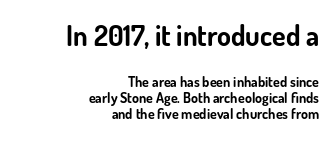
{"serif": "no", "italic": "no", "bold": "yes", "weight": "bold", "width": "normal", "stroke_contrast": "low", "x_height": "small", "monospaced": "no", "underline": "no", "align": "right", "line_spacing_ratio": 1.16, "letter_spacing": "normal", "letter_spacing_em": 0.0, "larger_block": "first", "size_ratio": 2.0, "glyph_px": 28}
